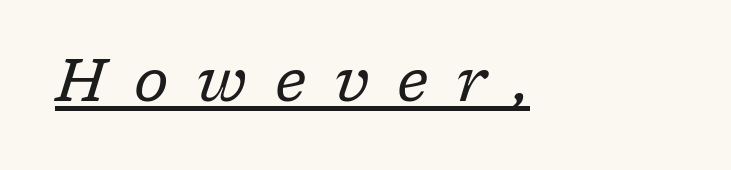
Q: Is the text bold? A: No.
Q: Is the text italic (slanted)? A: Yes, it leans right by about 17 degrees.
Q: Is the typeface a serif or a sans-serif typeface? A: Serif.
Q: Is the text underlined? A: Yes.
Q: Is the spacing between letters normal or unusually wide? A: Unusually wide.
Q: Width (condensed, normal, or wide)? A: Normal.
Q: Stroke contrast? A: Low.
Q: x-height? A: Medium.
Q: Monospaced? A: No.
